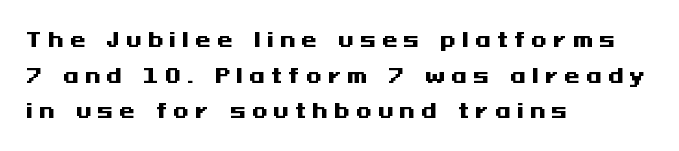
The image shows 20 px bold type, upright; set left-aligned, line spacing 1.78x, unusually wide letter spacing (+0.31 em), not underlined.
